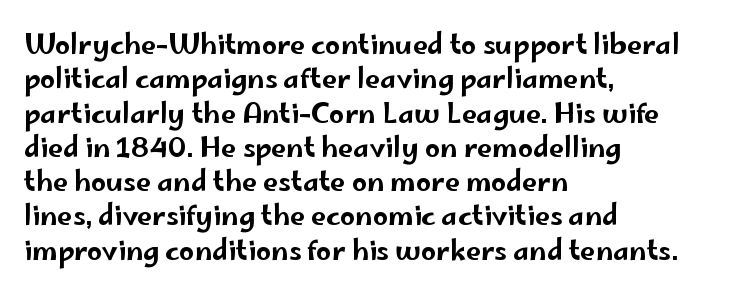
The image shows 27 px text type, upright; set left-aligned, normal line spacing (1.27x), normal letter spacing, not underlined.
